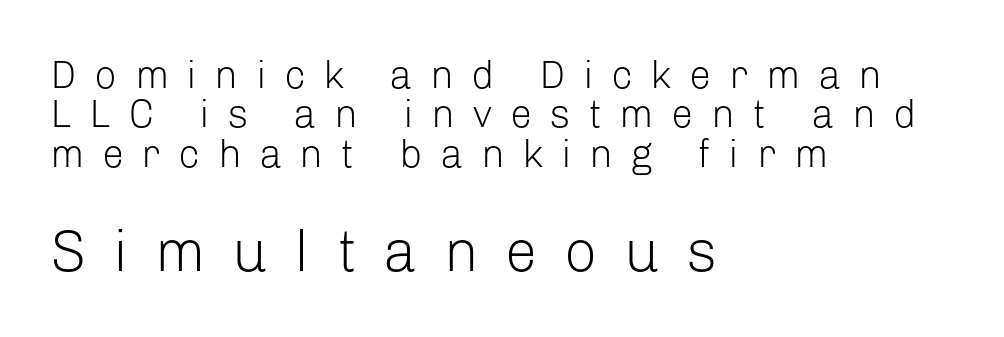
The image shows 58 px light sans-serif type, upright; set left-aligned, tight line spacing (1.01x), unusually wide letter spacing (+0.46 em), not underlined; the second (bottom) block is 1.49x larger; low stroke contrast and a medium x-height.
